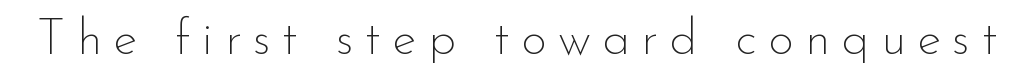
Letters have the restrained weight of plain body copy at most. The characters display no serif detailing; their extremities are plain. The specimen reads as upright at a glance. Varying glyph widths throughout — classic text-font behaviour.
